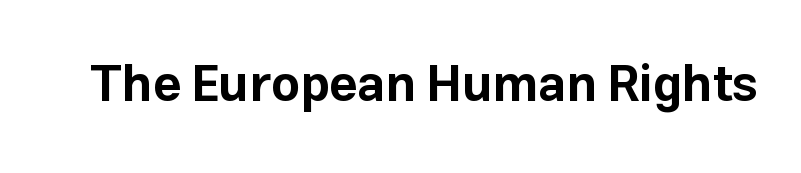
Q: Is the text bold? A: Yes.
Q: Is the text italic (slanted)? A: No, it is upright.
Q: Is the typeface a serif or a sans-serif typeface? A: Sans-serif.
Q: Is the text underlined? A: No.
Q: Is the spacing between letters normal or unusually wide? A: Normal.
Q: Width (condensed, normal, or wide)? A: Normal.
Q: Stroke contrast? A: Low.
Q: x-height? A: Medium.
Q: Monospaced? A: No.
